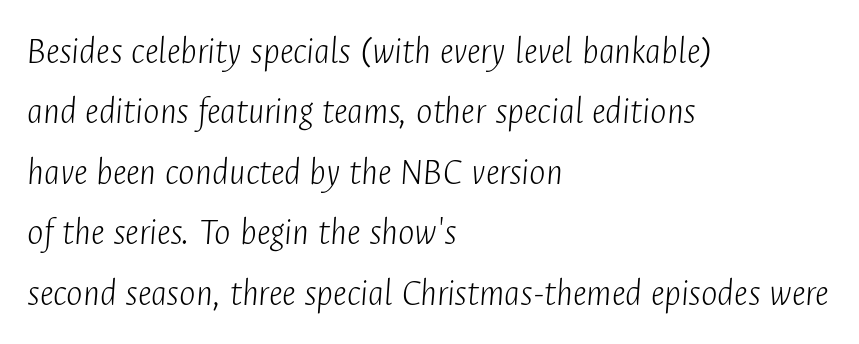
Note the varied advance widths — an 'i' is clearly narrower than an 'm'. The rendering uses a moderate line-height, typical for paragraphs. The glyphs are unaccompanied by any horizontal stroke below them. The text block is weighted toward the left margin, trailing off unevenly rightward. Is this a heavy cut? Hardly; it is regular or lighter. The rendering applies a slant to the glyphs.
